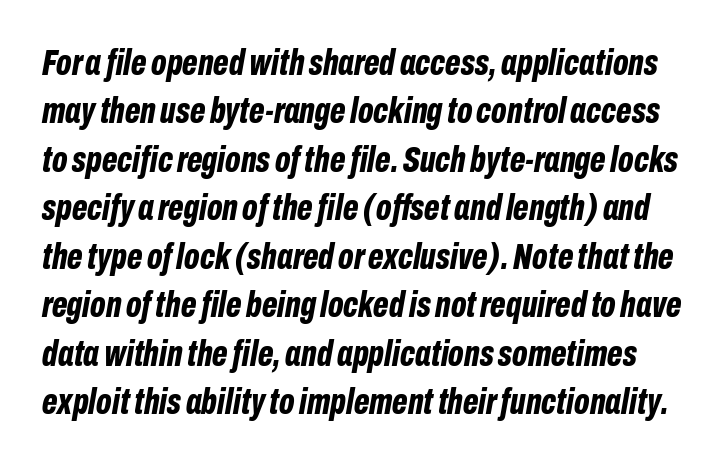
Quick note: underline off. Does the weight exceed regular? Yes, all the way to bold. The axis of the letterforms is tilted away from vertical. The letters advance in unequal steps, a hallmark of proportional type. Does the leading feel generous? No, just average. You could call the tracking neutral — neither tight nor loose.
